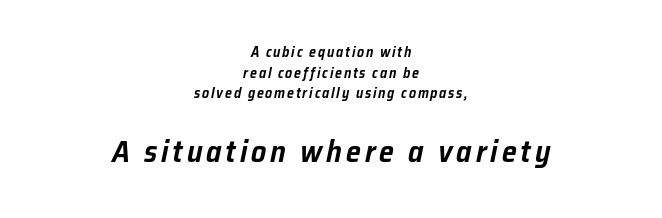
The image shows 30 px text type, italic (leaning right); set centered, normal line spacing (1.48x), not underlined; the second (bottom) block is 2.14x larger; low stroke contrast and a medium x-height.
